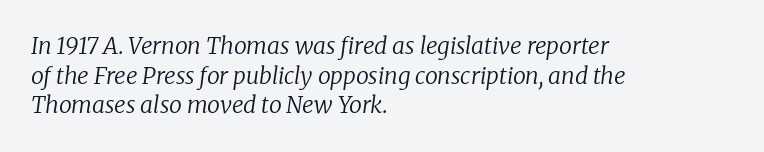
{"italic": "yes", "lean": "right", "slant_degrees": 8, "bold": "no", "underline": "no", "align": "left", "line_spacing": "normal", "line_spacing_ratio": 1.29, "letter_spacing": "normal", "letter_spacing_em": 0.0, "glyph_px": 23}
